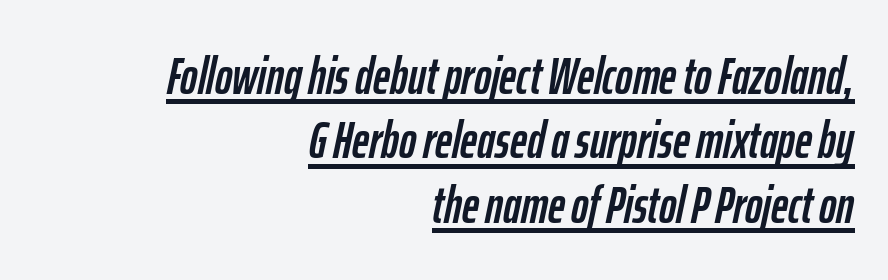
Q: Is the text italic (slanted)? A: Yes, it leans right by about 12 degrees.
Q: Is the text underlined? A: Yes.
Q: How is the paragraph aligned? A: Right-aligned.
Q: Is the spacing between letters normal or unusually wide? A: Normal.
Q: Width (condensed, normal, or wide)? A: Condensed.
Q: Stroke contrast? A: Low.
Q: x-height? A: Medium.
Q: Monospaced? A: No.
